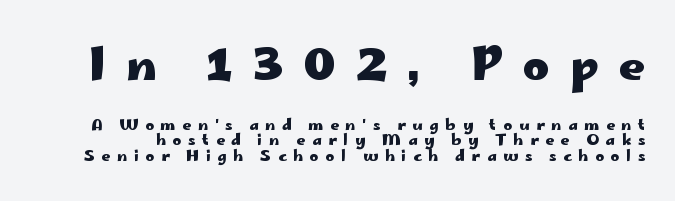
Q: Is the text bold? A: Yes.
Q: Is the text italic (slanted)? A: No, it is upright.
Q: Is the typeface a serif or a sans-serif typeface? A: Sans-serif.
Q: Is the text underlined? A: No.
Q: Is the spacing between letters normal or unusually wide? A: Unusually wide.
Q: Is the spacing between lines tight, normal or loose? A: Tight.
Q: Which block of text is set in a larger size, the first (top) or the second (bottom)? A: The first (top) one.
Q: Width (condensed, normal, or wide)? A: Wide.
Q: Stroke contrast? A: Low.
Q: x-height? A: Small.
Q: Monospaced? A: No.
